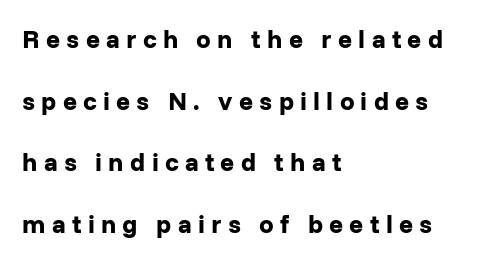
A bare baseline throughout the passage. Compared with an ordinary text face, these strokes are far heavier — a full bold. Observe the wide spacing: letters keep a clear distance from each other. The letters stand upright; this is a roman face. A student would call this left alignment; a typographer would say flush left, rag right.
